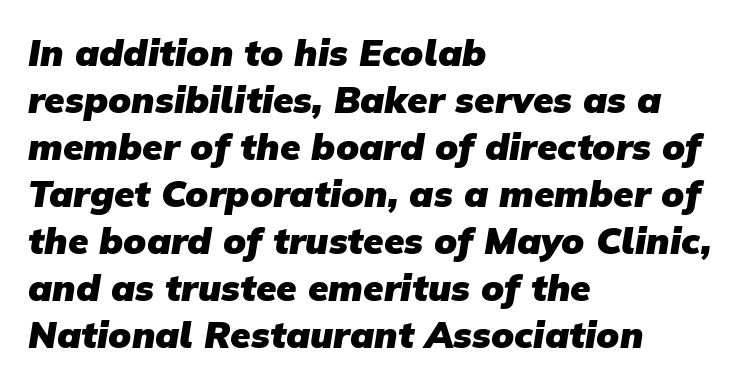
Beneath every word, the page is bare. The compositor pushed each line to the left boundary. Each word holds together tightly as a unit, with standard inter-letter gaps. Stroke terminals: plain, sans-serif.
